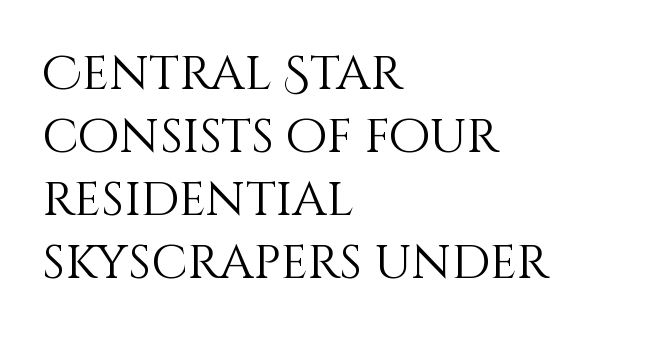
{"italic": "no", "bold": "no", "weight": "light", "width": "normal", "stroke_contrast": "medium", "x_height": "large", "monospaced": "no", "underline": "no", "align": "left", "line_spacing": "normal", "line_spacing_ratio": 1.31, "letter_spacing": "normal", "letter_spacing_em": 0.0, "glyph_px": 48}
